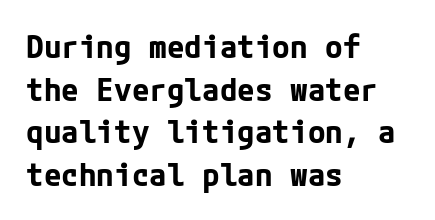
Look at the tracking — it's just the regular setting, nothing added. Strong, thick strokes mark this as bold type. This rendering features lettering with no underline. Notice how the stems are strictly vertical — no italics here. Casual observation: everything's shoved over to the left. Does the leading feel generous? No, just average.
